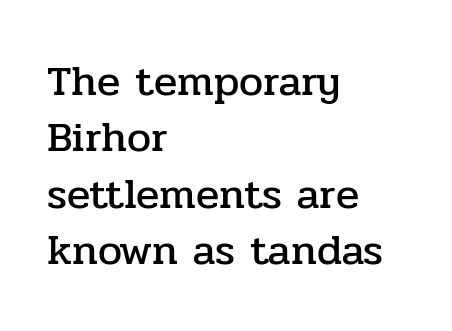
Q: Is the text italic (slanted)? A: No, it is upright.
Q: Is the typeface a serif or a sans-serif typeface? A: Serif.
Q: Is the text underlined? A: No.
Q: How is the paragraph aligned? A: Left-aligned.
Q: Is the spacing between letters normal or unusually wide? A: Normal.
Q: Is the spacing between lines tight, normal or loose? A: Normal.
Q: Width (condensed, normal, or wide)? A: Normal.
Q: Stroke contrast? A: Low.
Q: x-height? A: Medium.
Q: Monospaced? A: No.
